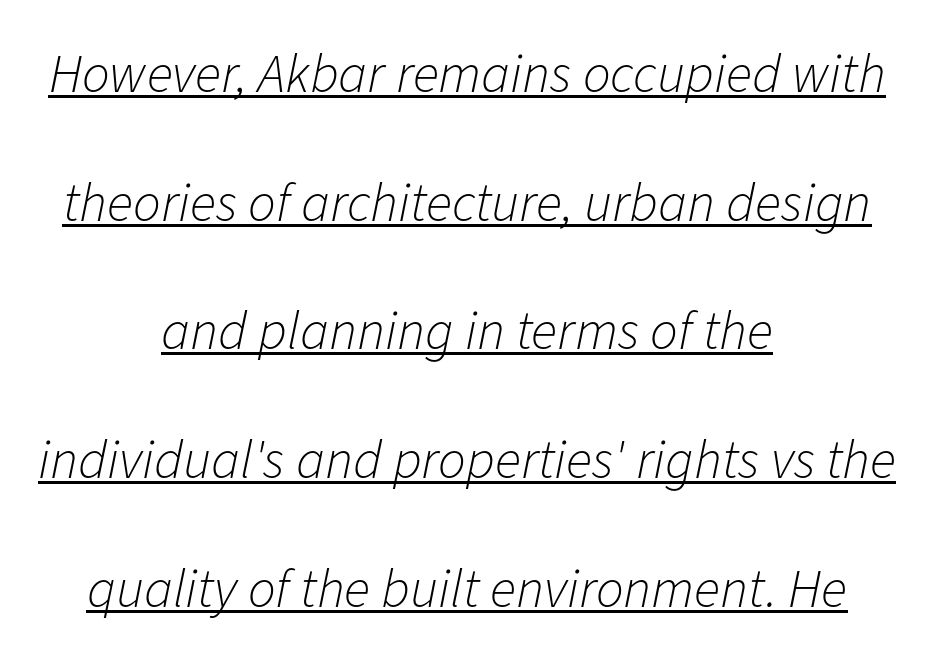
Varying glyph widths throughout — classic text-font behaviour. One-word summary of the alignment: center. A typesetter would call this zero additional tracking. Underline: present. The axis of the letterforms is tilted away from vertical.
